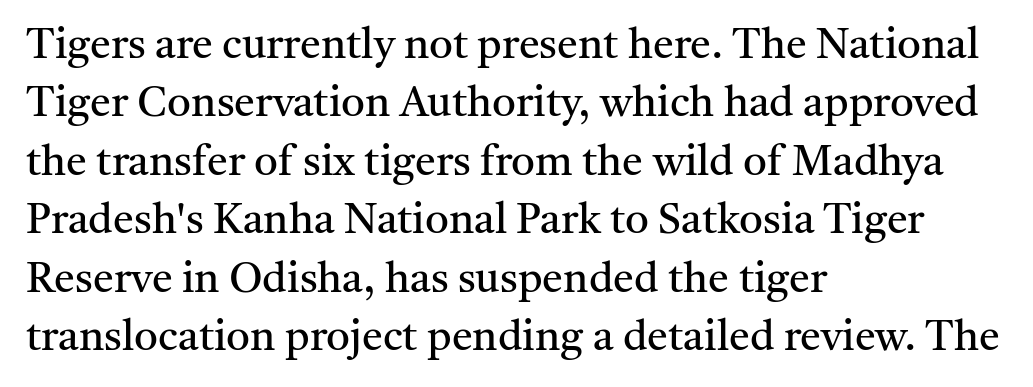
Q: Is the text bold? A: No.
Q: Is the text italic (slanted)? A: No, it is upright.
Q: Is the typeface a serif or a sans-serif typeface? A: Serif.
Q: Is the text underlined? A: No.
Q: How is the paragraph aligned? A: Left-aligned.
Q: Is the spacing between letters normal or unusually wide? A: Normal.
Q: Is the spacing between lines tight, normal or loose? A: Normal.
Q: Width (condensed, normal, or wide)? A: Normal.
Q: Stroke contrast? A: Medium.
Q: x-height? A: Medium.
Q: Monospaced? A: No.
